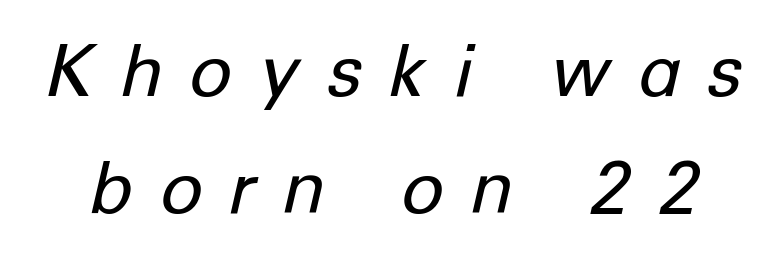
{"italic": "yes", "lean": "right", "slant_degrees": 12, "bold": "no", "weight": "regular", "width": "normal", "stroke_contrast": "low", "x_height": "medium", "monospaced": "no", "underline": "no", "line_spacing": "normal", "line_spacing_ratio": 1.62, "letter_spacing": "wide", "letter_spacing_em": 0.4, "glyph_px": 72}
